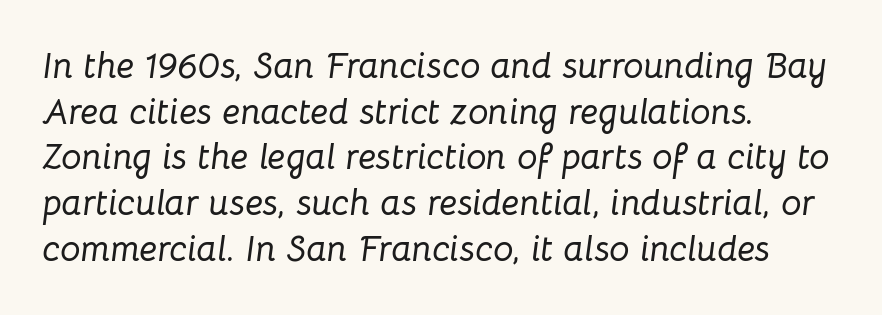
Q: Is the text italic (slanted)? A: Yes, it leans right by about 8 degrees.
Q: Is the text underlined? A: No.
Q: How is the paragraph aligned? A: Left-aligned.
Q: Is the spacing between letters normal or unusually wide? A: Normal.
Q: Is the spacing between lines tight, normal or loose? A: Normal.
Q: Width (condensed, normal, or wide)? A: Normal.
Q: Stroke contrast? A: Low.
Q: x-height? A: Medium.
Q: Monospaced? A: No.
